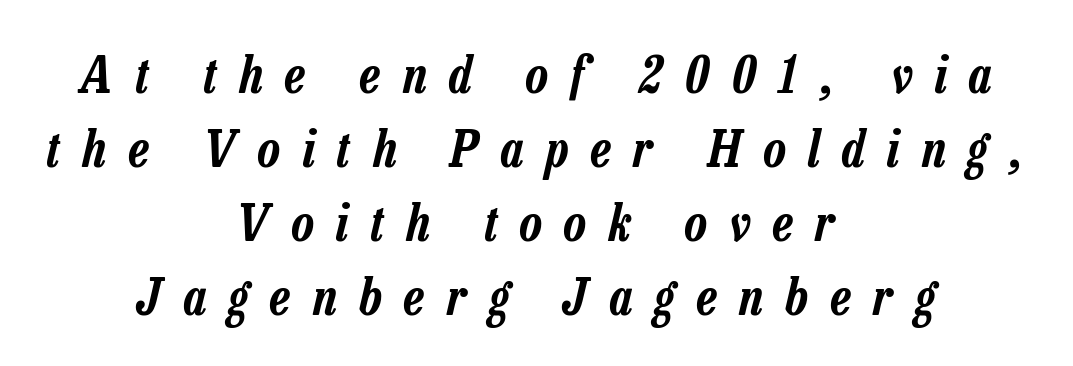
Q: Is the text italic (slanted)? A: Yes, it leans right by about 13 degrees.
Q: Is the text underlined? A: No.
Q: How is the paragraph aligned? A: Centered.
Q: Is the spacing between letters normal or unusually wide? A: Unusually wide.
Q: Is the spacing between lines tight, normal or loose? A: Normal.
Q: Width (condensed, normal, or wide)? A: Condensed.
Q: Stroke contrast? A: Low.
Q: x-height? A: Medium.
Q: Monospaced? A: No.
